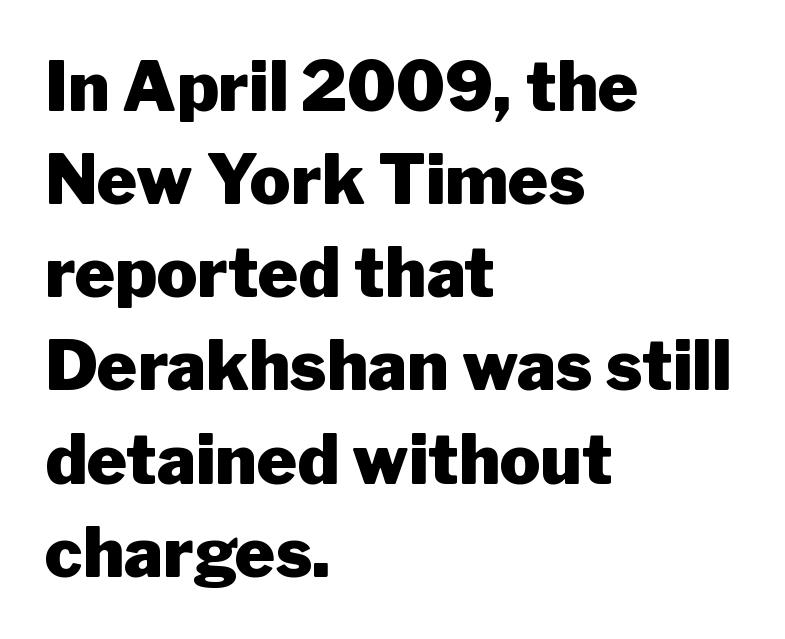
The image shows 68 px heavy sans-serif type, upright; set left-aligned, normal line spacing (1.37x), normal letter spacing, not underlined; low stroke contrast and a medium x-height.
